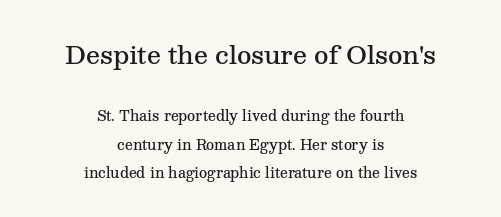
Q: Is the text bold? A: Semi-bold.
Q: Is the text italic (slanted)? A: No, it is upright.
Q: Is the text underlined? A: No.
Q: How is the paragraph aligned? A: Centered.
Q: Is the spacing between letters normal or unusually wide? A: Normal.
Q: Is the spacing between lines tight, normal or loose? A: Loose.
Q: Which block of text is set in a larger size, the first (top) or the second (bottom)? A: The first (top) one.
